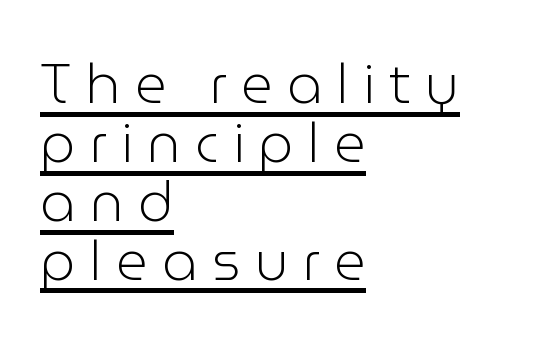
Q: Is the text bold? A: No.
Q: Is the text italic (slanted)? A: No, it is upright.
Q: Is the typeface a serif or a sans-serif typeface? A: Sans-serif.
Q: Is the text underlined? A: Yes.
Q: How is the paragraph aligned? A: Left-aligned.
Q: Is the spacing between letters normal or unusually wide? A: Unusually wide.
Q: Is the spacing between lines tight, normal or loose? A: Tight.
Q: Width (condensed, normal, or wide)? A: Normal.
Q: Stroke contrast? A: Low.
Q: x-height? A: Medium.
Q: Monospaced? A: No.
